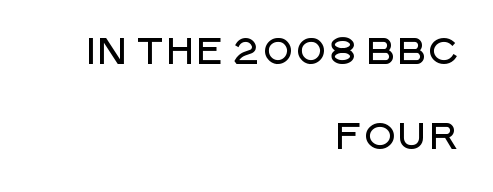
The image shows 37 px sans-serif type, upright; set right-aligned, loose line spacing (2.31x), normal letter spacing, not underlined; low stroke contrast and a large x-height.
